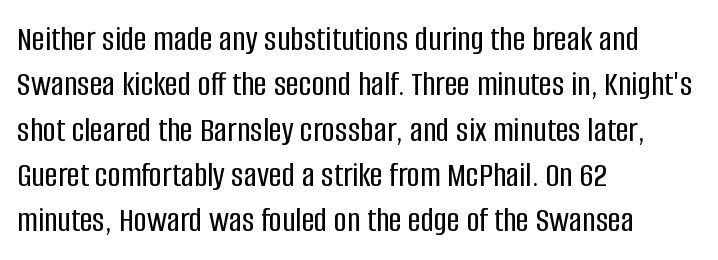
The image shows 36 px condensed sans-serif type, upright; set left-aligned, normal line spacing (1.26x), normal letter spacing, not underlined; low stroke contrast and a large x-height.
